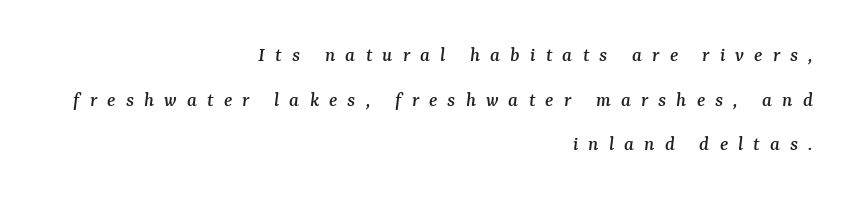
Q: Is the text italic (slanted)? A: Yes, it leans right by about 7 degrees.
Q: Is the text underlined? A: No.
Q: How is the paragraph aligned? A: Right-aligned.
Q: Is the spacing between letters normal or unusually wide? A: Unusually wide.
Q: Is the spacing between lines tight, normal or loose? A: Loose.
